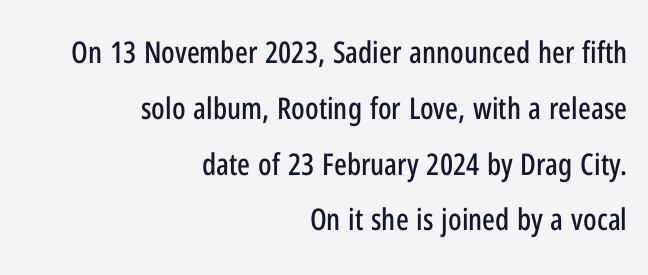
The image shows 30 px condensed sans-serif type, upright; set right-aligned, line spacing 1.86x, normal letter spacing, not underlined; low stroke contrast and a medium x-height.
